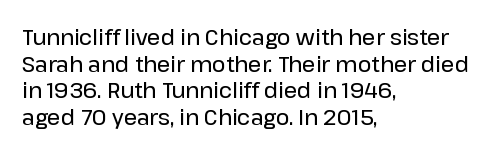
The image shows 21 px text type, upright; set left-aligned, normal line spacing (1.27x), normal letter spacing, not underlined.
